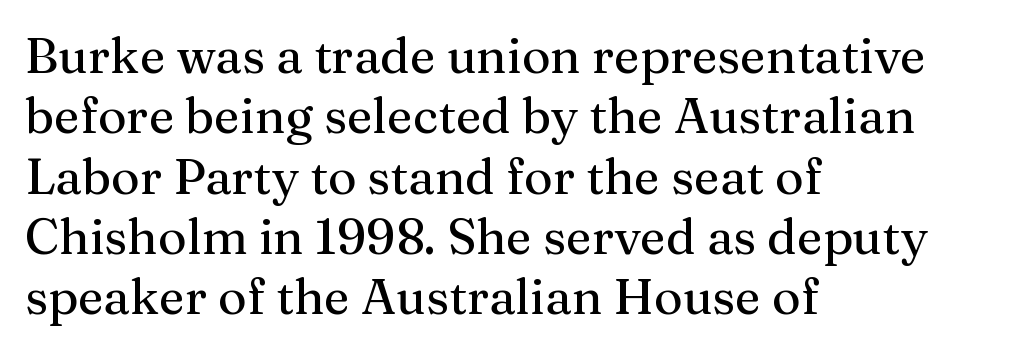
{"serif": "yes", "italic": "no", "width": "normal", "stroke_contrast": "medium", "x_height": "medium", "monospaced": "no", "underline": "no", "align": "left", "line_spacing_ratio": 1.23, "letter_spacing": "normal", "letter_spacing_em": 0.0, "glyph_px": 49}
